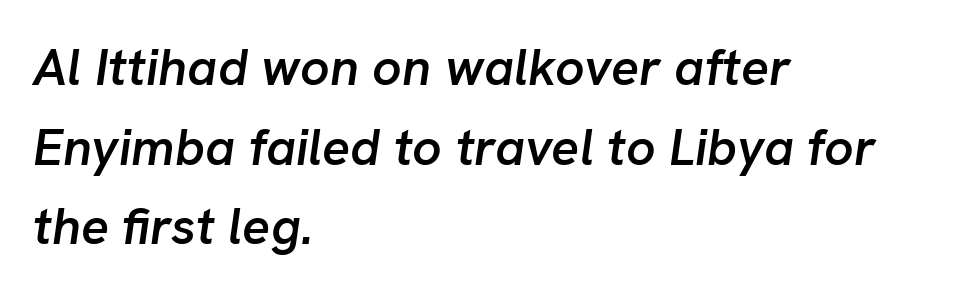
The image shows 52 px semibold type, italic (leaning right); set left-aligned, normal line spacing (1.53x), normal letter spacing, not underlined; low stroke contrast and a medium x-height.
